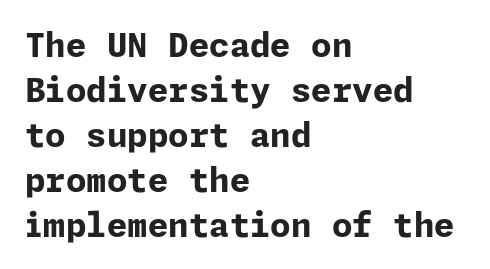
Bold? Absolutely — the strokes are thick and heavy. Letterform terminals end flat and unadorned throughout the passage. The rendering keeps characters at their native spacing. The string is rendered with underlining switched off. The passage is arranged the way most books set body copy — flush left. The block of text has a typical density, with ordinary space between rows.
